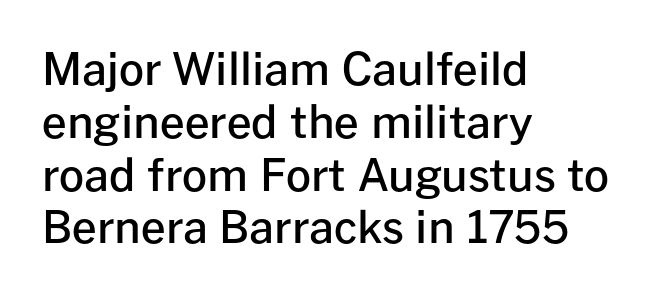
The image shows 44 px semibold sans-serif type, upright; set left-aligned, line spacing 1.2x, normal letter spacing, not underlined; low stroke contrast and a medium x-height.
